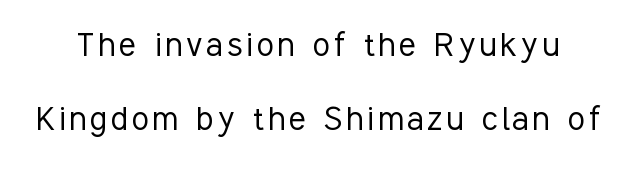
{"serif": "no", "italic": "no", "bold": "no", "weight": "light", "width": "condensed", "stroke_contrast": "low", "x_height": "medium", "monospaced": "no", "underline": "no", "line_spacing_ratio": 1.89, "glyph_px": 39}
